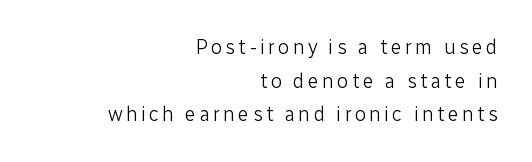
Just letters on the line, the space beneath them empty. Vertical spacing — default. A roman cut, with each character standing at attention. The typesetting does not lean heavy: it is not bold. These lines stack with their right ends in a neat column.
